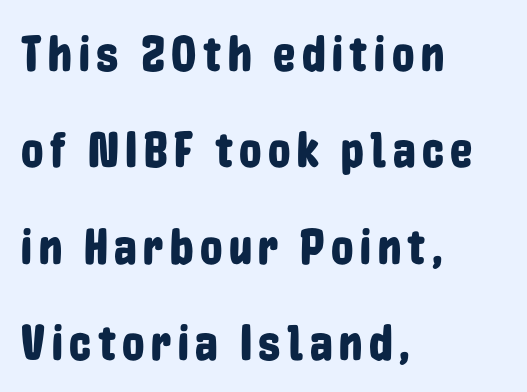
The image shows 50 px condensed sans-serif type, upright; set left-aligned, loose line spacing (1.93x), not underlined; low stroke contrast and a medium x-height.
